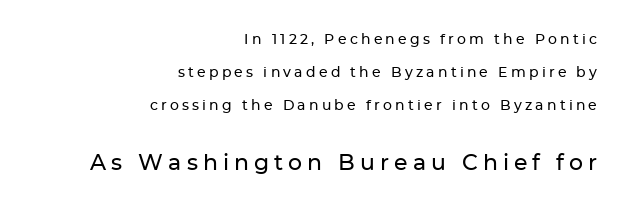
Whoever set this chose breathing room over compactness in the vertical rhythm. The rendering anchors every line to the right-hand side. These lines were composed using upright roman letters. Size contrast runs from small at the top to large at the bottom.
